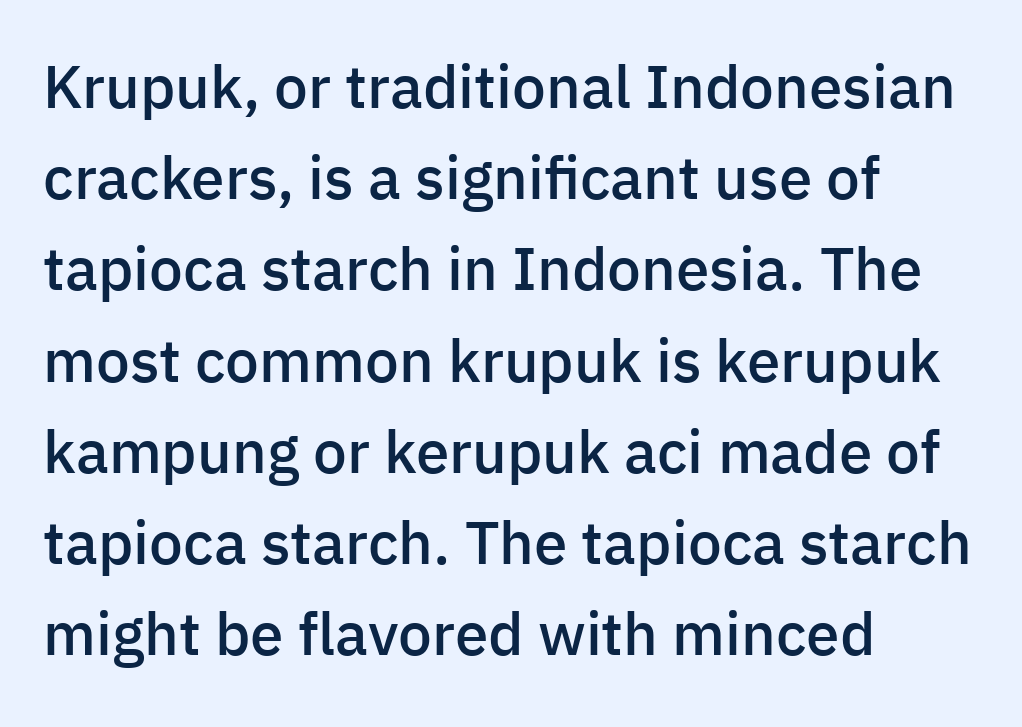
The image shows 60 px semibold sans-serif type, upright; set left-aligned, normal line spacing (1.52x), normal letter spacing, not underlined; low stroke contrast and a medium x-height.
